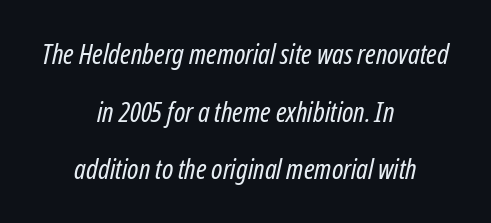
{"italic": "yes", "lean": "right", "slant_degrees": 12, "bold": "no", "weight": "regular", "width": "condensed", "stroke_contrast": "low", "x_height": "medium", "monospaced": "no", "underline": "no", "align": "center", "line_spacing": "loose", "line_spacing_ratio": 2.06, "letter_spacing": "normal", "letter_spacing_em": 0.0, "glyph_px": 28}
